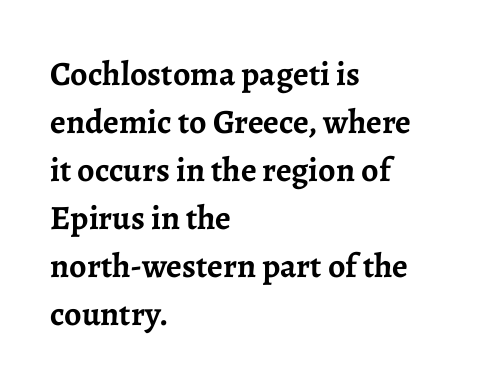
{"serif": "yes", "italic": "no", "bold": "yes", "weight": "semibold", "width": "normal", "stroke_contrast": "low", "x_height": "medium", "monospaced": "no", "underline": "no", "align": "left", "line_spacing": "normal", "line_spacing_ratio": 1.41, "letter_spacing": "normal", "letter_spacing_em": 0.0, "glyph_px": 34}
